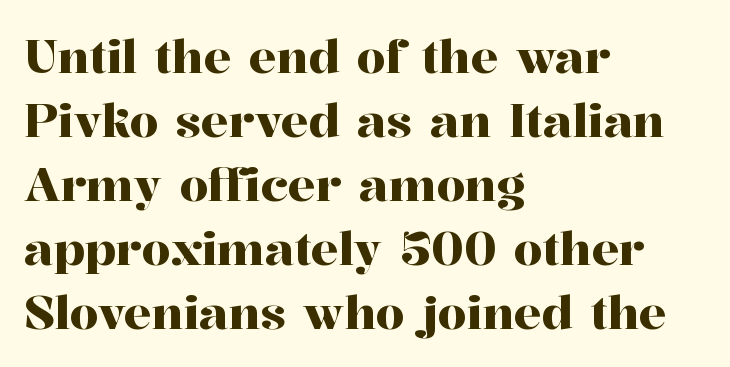
Q: Is the text italic (slanted)? A: No, it is upright.
Q: Is the typeface a serif or a sans-serif typeface? A: Serif.
Q: Is the text underlined? A: No.
Q: How is the paragraph aligned? A: Left-aligned.
Q: Is the spacing between letters normal or unusually wide? A: Normal.
Q: Is the spacing between lines tight, normal or loose? A: Normal.
Q: Width (condensed, normal, or wide)? A: Normal.
Q: Stroke contrast? A: High.
Q: x-height? A: Medium.
Q: Monospaced? A: No.
